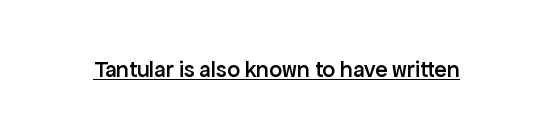
A typesetter would call this zero additional tracking. The rendered words wear a rule along their underside. Every character sits straight up, as roman type does. Typesetter's note: demi weight, one step under bold.
